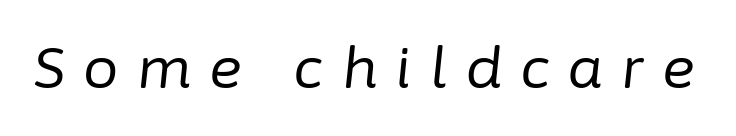
This reads as an unemphasized weight, regular at the heaviest. In terms of letterspacing, this is a distinctly airy, spread setting. Check under the words: just untouched page. Would a proofreader flag this as italicized? Yes.
